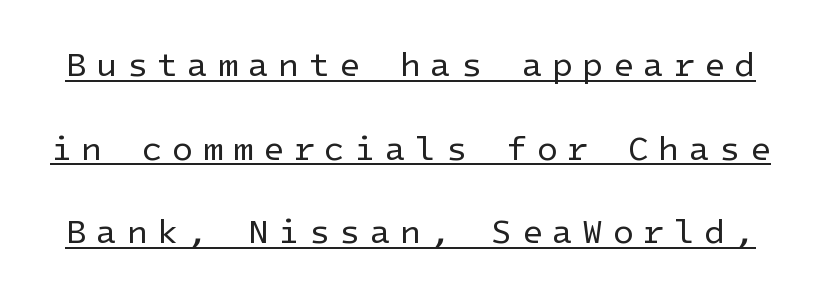
The image shows 34 px regular-weight sans-serif type, upright; set loose line spacing (2.46x), unusually wide letter spacing (+0.28 em), underlined; low stroke contrast and a medium x-height.
